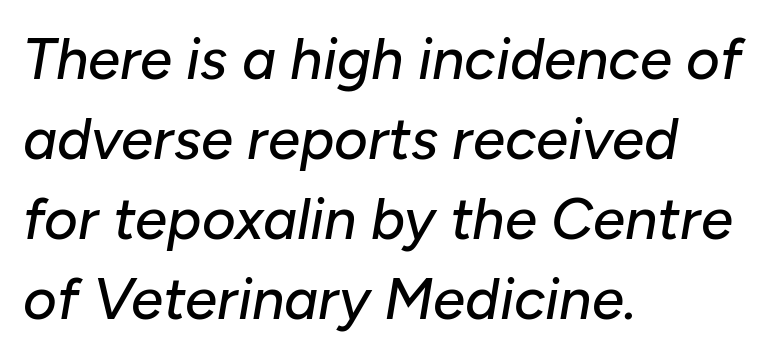
Do the characters align in a grid? No, the font is proportional. The gaps between neighbouring characters are ordinary and unremarkable. Rule under the text: the space is simply empty. An italicized treatment has been applied to the whole sample.
